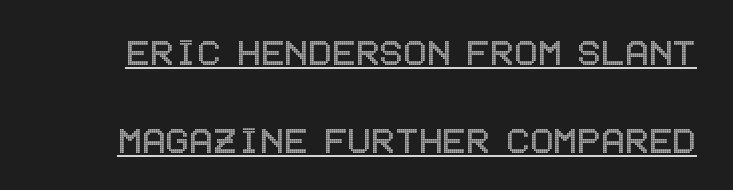
Q: Is the text italic (slanted)? A: No, it is upright.
Q: Is the text underlined? A: Yes.
Q: Is the spacing between letters normal or unusually wide? A: Normal.
Q: Is the spacing between lines tight, normal or loose? A: Loose.
Q: Width (condensed, normal, or wide)? A: Condensed.
Q: x-height? A: Large.
